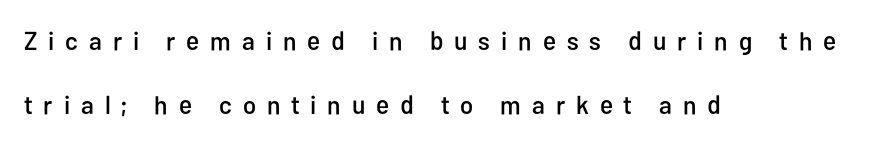
{"italic": "no", "underline": "no", "align": "left", "line_spacing": "loose", "line_spacing_ratio": 2.46, "letter_spacing": "wide", "letter_spacing_em": 0.42, "glyph_px": 26}
